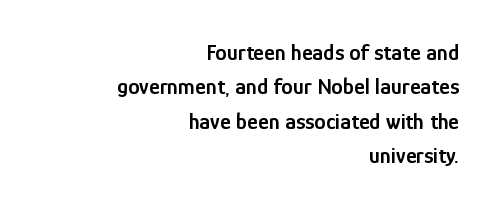
{"italic": "no", "bold": "semi", "underline": "no", "align": "right", "line_spacing": "normal", "line_spacing_ratio": 1.5, "letter_spacing": "normal", "letter_spacing_em": 0.0, "glyph_px": 23}
